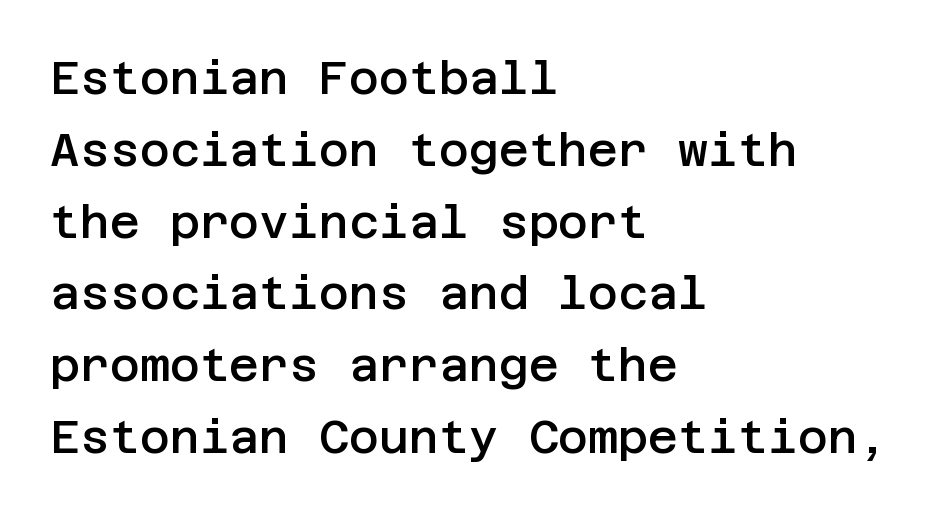
{"serif": "no", "italic": "no", "bold": "semi", "weight": "semibold", "width": "normal", "stroke_contrast": "low", "x_height": "large", "underline": "no", "align": "left", "line_spacing": "normal", "line_spacing_ratio": 1.56, "letter_spacing": "normal", "letter_spacing_em": 0.0, "glyph_px": 46}
